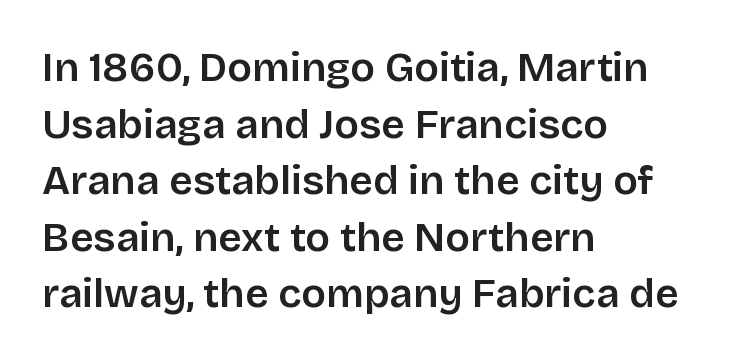
{"serif": "no", "italic": "no", "bold": "semi", "weight": "semibold", "width": "normal", "stroke_contrast": "low", "x_height": "large", "monospaced": "no", "underline": "no", "align": "left", "line_spacing": "normal", "line_spacing_ratio": 1.38, "letter_spacing": "normal", "letter_spacing_em": 0.0, "glyph_px": 41}
